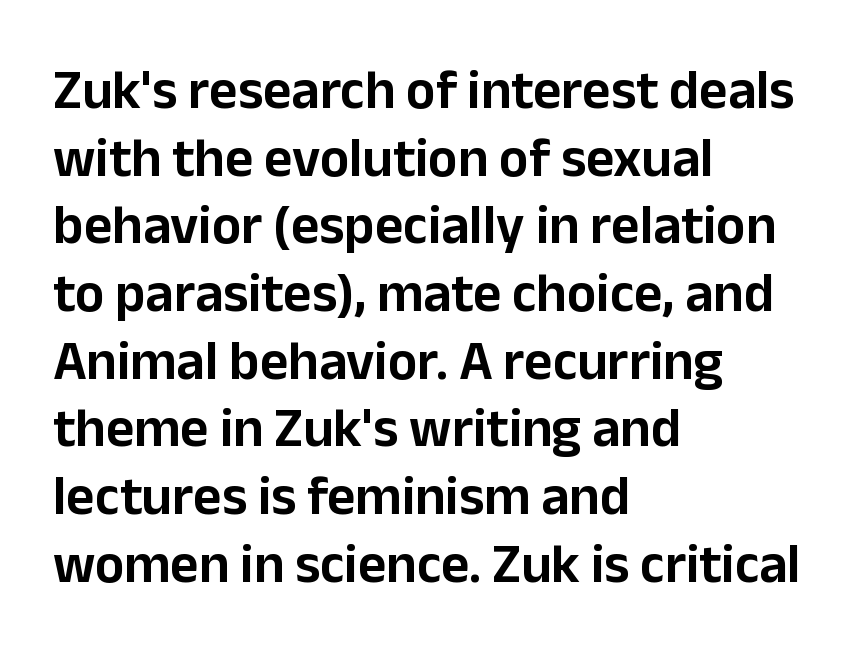
{"serif": "no", "italic": "no", "width": "normal", "stroke_contrast": "low", "x_height": "medium", "monospaced": "no", "underline": "no", "align": "left", "line_spacing_ratio": 1.23, "letter_spacing": "normal", "letter_spacing_em": 0.0, "glyph_px": 55}
